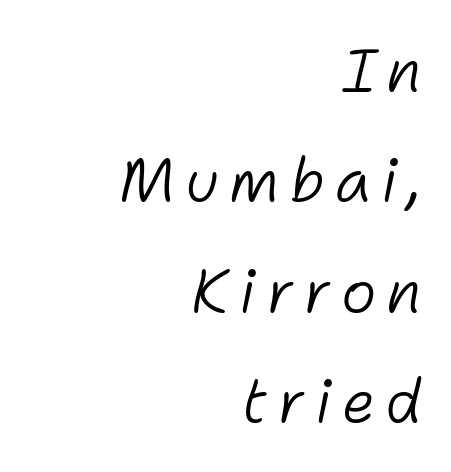
Q: Is the text bold? A: No.
Q: Is the text italic (slanted)? A: Yes, it leans right by about 11 degrees.
Q: Is the text underlined? A: No.
Q: How is the paragraph aligned? A: Right-aligned.
Q: Width (condensed, normal, or wide)? A: Normal.
Q: Stroke contrast? A: Low.
Q: x-height? A: Medium.
Q: Monospaced? A: No.
